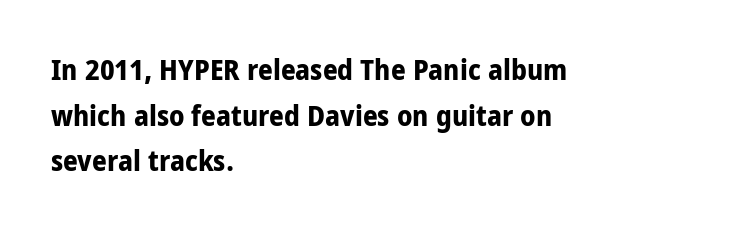
The face used here has the dense, thick strokes of a bold. Characters follow at the spacing the type designer built in. Only glyphs here, with clear space below each row. Quick note: not italic, upright.
